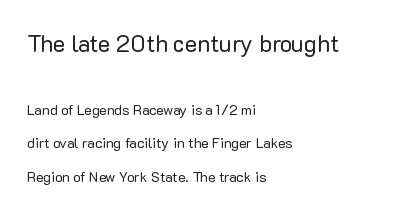
{"italic": "no", "bold": "no", "underline": "no", "align": "left", "line_spacing": "loose", "line_spacing_ratio": 2.38, "letter_spacing": "normal", "letter_spacing_em": 0.0, "larger_block": "first", "size_ratio": 1.64, "glyph_px": 23}
